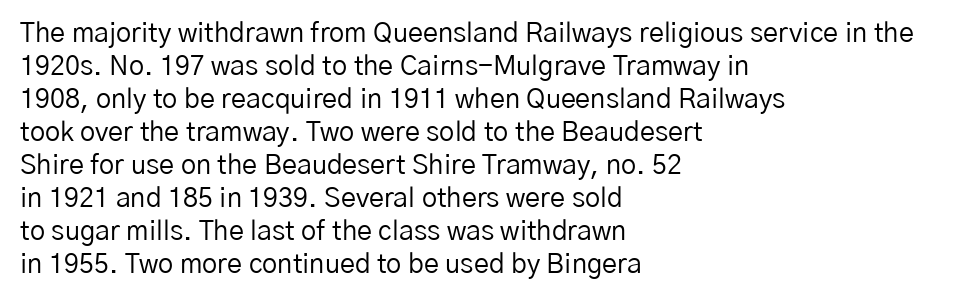
The type sits square on the baseline with zero lean. All the whitespace from short lines collects on the right. Students, note that the glyphs here touch the page at normal intervals. Weight class: somewhere from thin through regular. The foot of each line stays bare and open.
